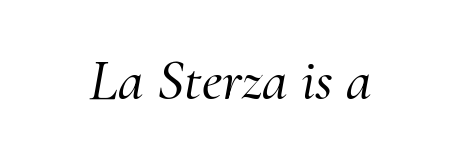
Q: Is the text italic (slanted)? A: Yes, it leans right by about 10 degrees.
Q: Is the typeface a serif or a sans-serif typeface? A: Serif.
Q: Is the text underlined? A: No.
Q: Is the spacing between letters normal or unusually wide? A: Normal.
Q: Width (condensed, normal, or wide)? A: Normal.
Q: Stroke contrast? A: Medium.
Q: x-height? A: Small.
Q: Monospaced? A: No.
